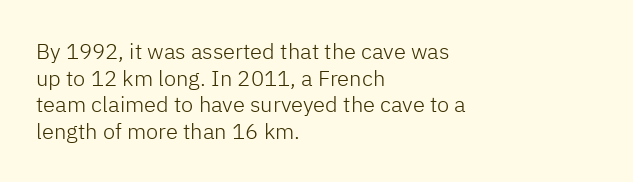
{"italic": "no", "bold": "no", "underline": "no", "align": "left", "line_spacing_ratio": 1.21, "letter_spacing": "normal", "letter_spacing_em": 0.0, "glyph_px": 22}
